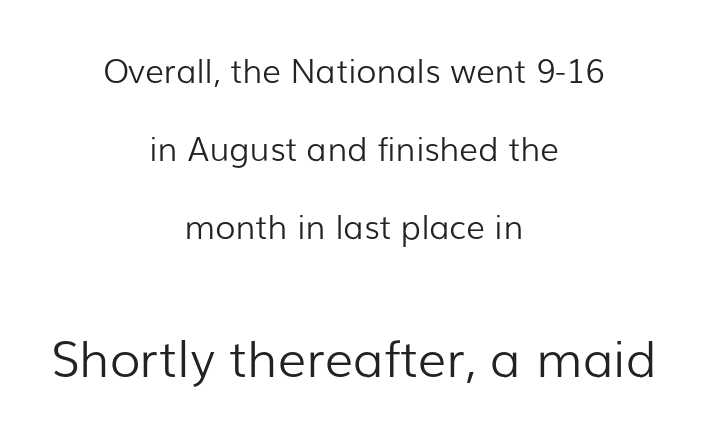
Only glyphs here, with clear space below each row. A quiet, ordinary-to-light weight characterises the typeface. How would I describe the line gaps? Wide and relaxed. Alignment: centered. Words appear dense and cohesive because spacing is normal. Vertical strokes here are truly vertical.
